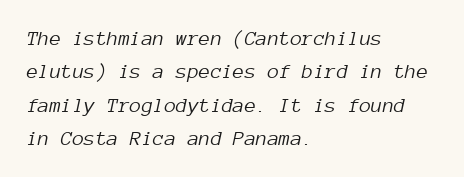
The image shows 21 px text type, italic (leaning right); set left-aligned, normal line spacing (1.59x), normal letter spacing, not underlined.
